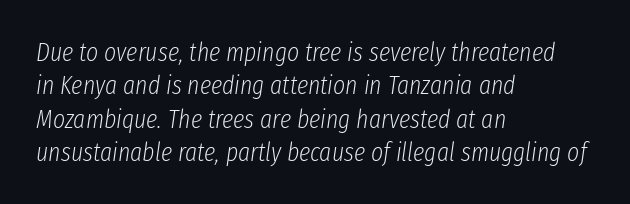
The compositor pushed each line to the left boundary. Interline gaps are of average width in this sample. Honestly, there is no underline to notice here at all. Each word holds together tightly as a unit, with standard inter-letter gaps.
